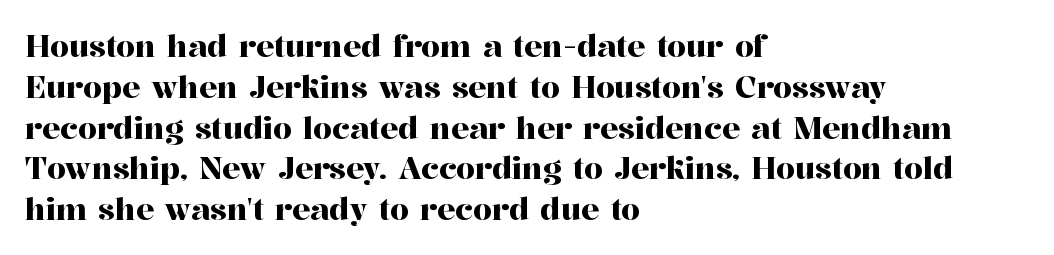
Q: Is the text italic (slanted)? A: No, it is upright.
Q: Is the typeface a serif or a sans-serif typeface? A: Serif.
Q: Is the text underlined? A: No.
Q: How is the paragraph aligned? A: Left-aligned.
Q: Is the spacing between letters normal or unusually wide? A: Normal.
Q: Is the spacing between lines tight, normal or loose? A: Normal.
Q: Width (condensed, normal, or wide)? A: Normal.
Q: Stroke contrast? A: High.
Q: x-height? A: Medium.
Q: Monospaced? A: No.
